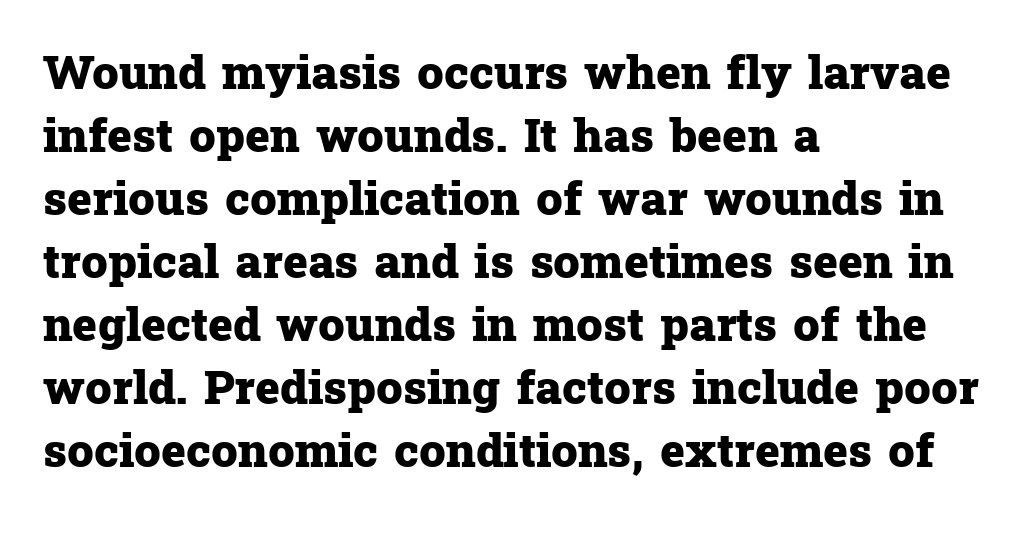
{"serif": "yes", "italic": "no", "bold": "yes", "weight": "heavy", "width": "normal", "stroke_contrast": "low", "x_height": "medium", "monospaced": "no", "underline": "no", "align": "left", "line_spacing": "normal", "line_spacing_ratio": 1.34, "letter_spacing": "normal", "letter_spacing_em": 0.0, "glyph_px": 47}
